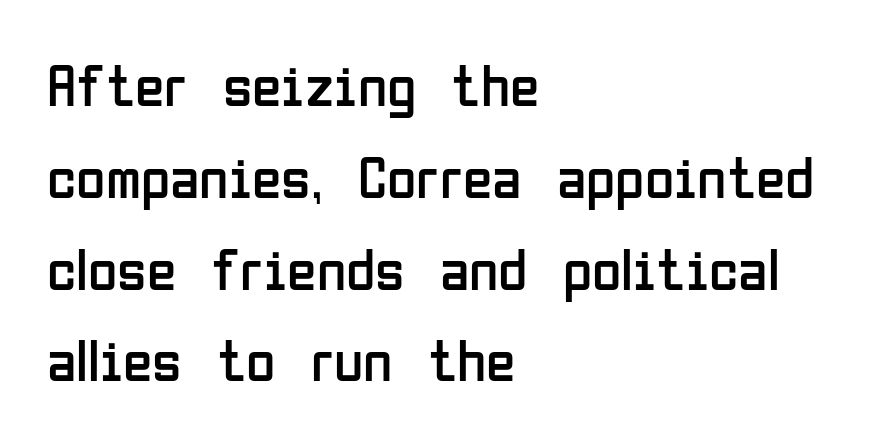
The image shows 60 px regular-weight, condensed sans-serif type, upright; set left-aligned, normal line spacing (1.53x), normal letter spacing, not underlined; low stroke contrast and a medium x-height.
